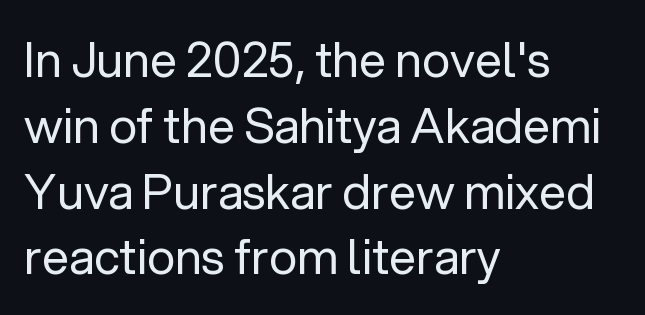
The image shows 48 px regular-weight sans-serif type, upright; set left-aligned, normal line spacing (1.37x), normal letter spacing, not underlined; low stroke contrast and a medium x-height.
